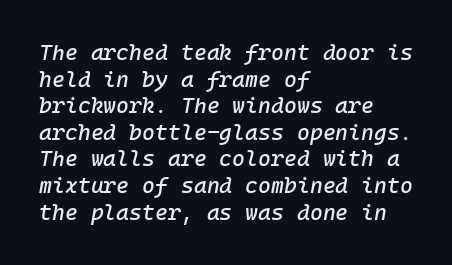
Q: Is the text italic (slanted)? A: Yes, it leans right by about 10 degrees.
Q: Is the text underlined? A: No.
Q: How is the paragraph aligned? A: Left-aligned.
Q: Is the spacing between letters normal or unusually wide? A: Normal.
